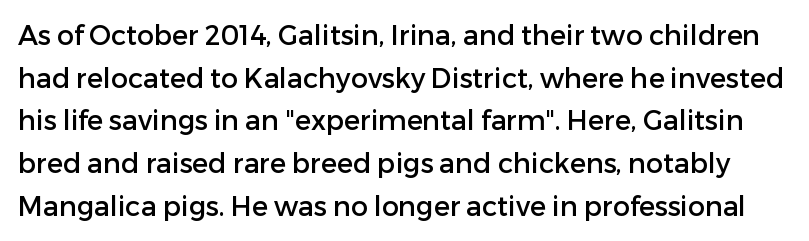
Q: Is the text italic (slanted)? A: No, it is upright.
Q: Is the text underlined? A: No.
Q: Is the spacing between letters normal or unusually wide? A: Normal.
Q: Is the spacing between lines tight, normal or loose? A: Normal.
